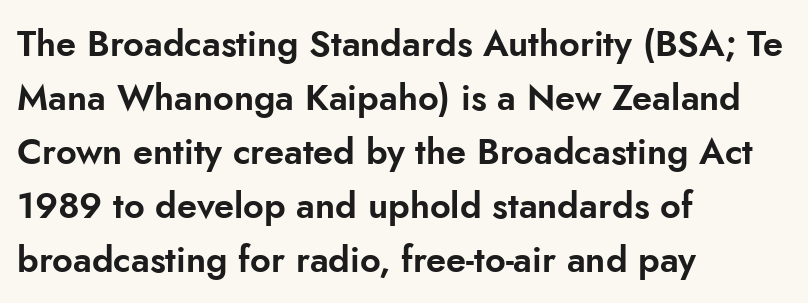
Q: Is the text italic (slanted)? A: No, it is upright.
Q: Is the typeface a serif or a sans-serif typeface? A: Sans-serif.
Q: Is the text underlined? A: No.
Q: How is the paragraph aligned? A: Left-aligned.
Q: Is the spacing between letters normal or unusually wide? A: Normal.
Q: Is the spacing between lines tight, normal or loose? A: Normal.
Q: Width (condensed, normal, or wide)? A: Normal.
Q: Stroke contrast? A: Low.
Q: x-height? A: Small.
Q: Monospaced? A: No.
